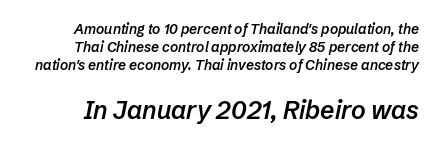
The image shows 25 px text type, italic (leaning right); set normal line spacing (1.29x), normal letter spacing, not underlined; the second (bottom) block is 1.79x larger.
